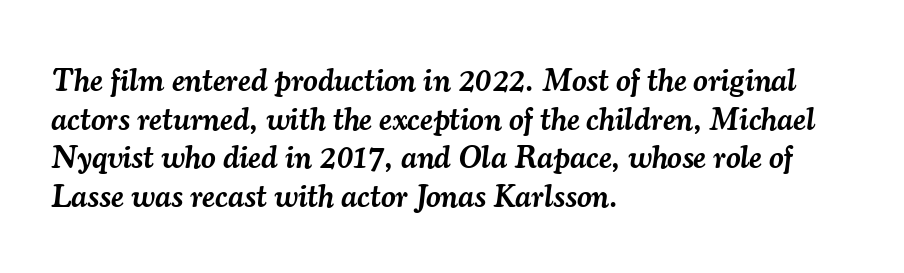
The face used here is proportionally spaced, like ordinary book or web type. Glance below the letters and you will spot only blank space. This is oblique type, the kind used for emphasis or titles. The face used here is a semibold: visibly heavier than regular, lighter than bold. Letter spacing: default. The designer went with a serif here, giving each stem small feet.
